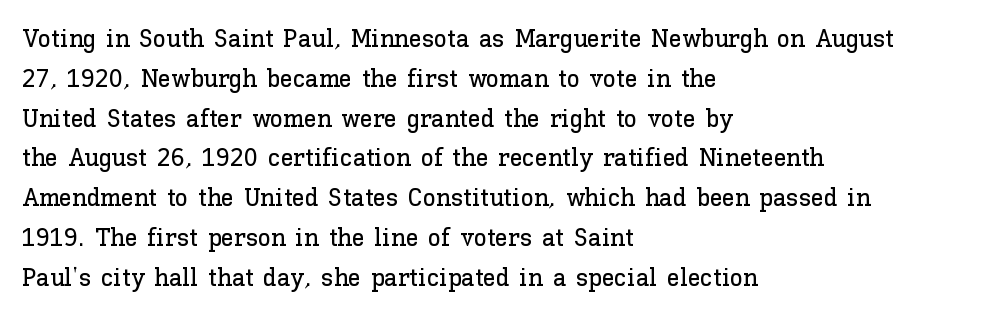
The image shows 26 px text type, upright; set left-aligned, normal line spacing (1.53x), normal letter spacing, not underlined.
